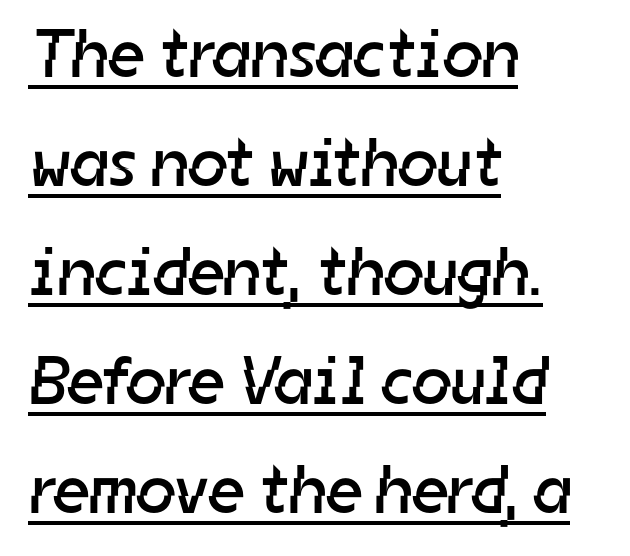
Has an underline been added? It has. The paragraph shown leans on its left margin. A typesetter would call this proportional, since set widths differ per character. Short note: letters normally spaced. The typesetting does not lean heavy: it is not bold. This rendering employs a face without finishing strokes, i.e., a sans-serif.
